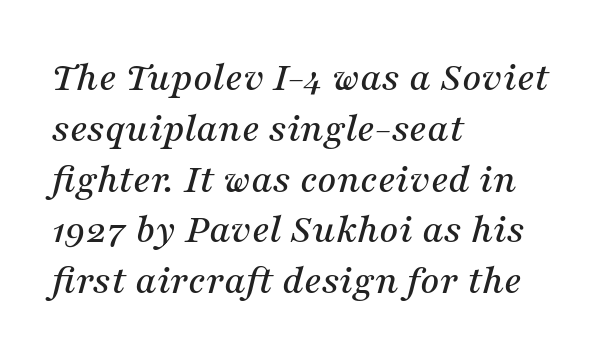
The image shows 42 px serif type, italic (leaning right); set left-aligned, line spacing 1.21x, normal letter spacing, not underlined; medium stroke contrast and a medium x-height.
